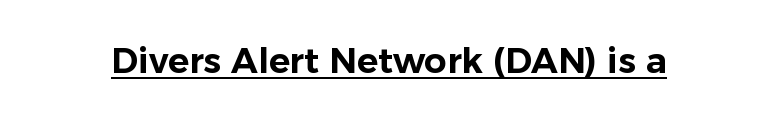
Q: Is the text italic (slanted)? A: No, it is upright.
Q: Is the typeface a serif or a sans-serif typeface? A: Sans-serif.
Q: Is the text underlined? A: Yes.
Q: Is the spacing between letters normal or unusually wide? A: Normal.
Q: Width (condensed, normal, or wide)? A: Normal.
Q: Stroke contrast? A: Low.
Q: x-height? A: Medium.
Q: Monospaced? A: No.
